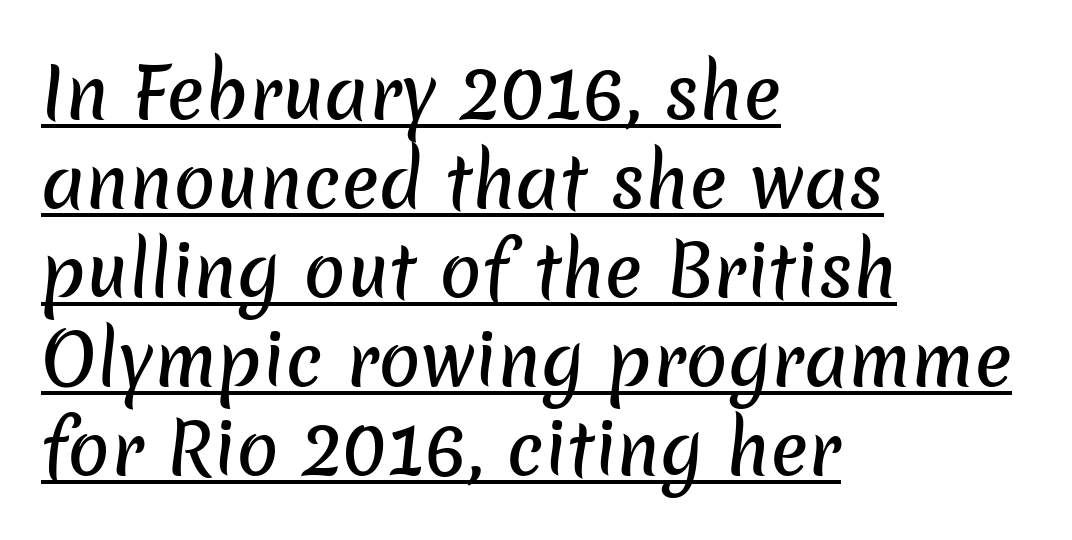
Q: Is the typeface a serif or a sans-serif typeface? A: Sans-serif.
Q: Is the text underlined? A: Yes.
Q: How is the paragraph aligned? A: Left-aligned.
Q: Is the spacing between letters normal or unusually wide? A: Normal.
Q: Is the spacing between lines tight, normal or loose? A: Normal.
Q: Width (condensed, normal, or wide)? A: Normal.
Q: Stroke contrast? A: Low.
Q: x-height? A: Medium.
Q: Monospaced? A: No.
